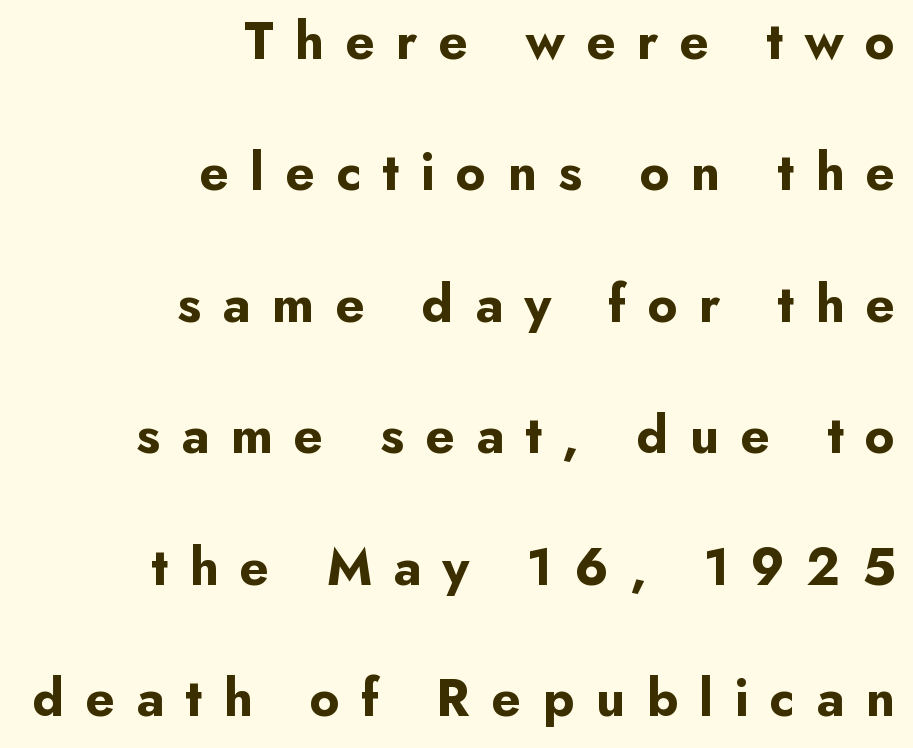
The image shows 53 px bold sans-serif type, upright; set right-aligned, loose line spacing (2.48x), unusually wide letter spacing (+0.4 em), not underlined; low stroke contrast and a small x-height.
